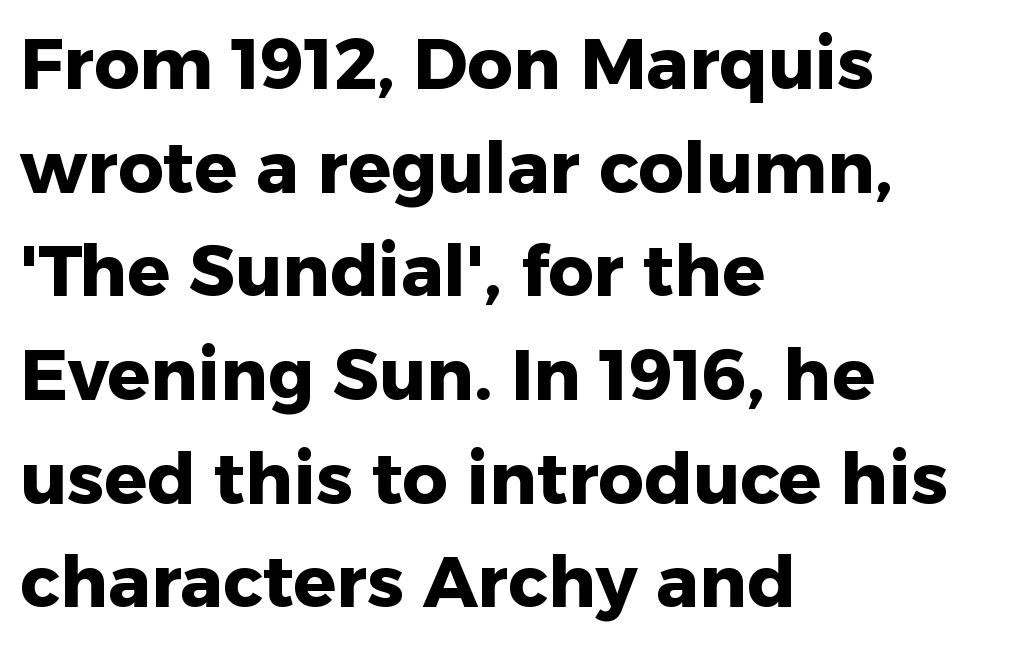
{"serif": "no", "italic": "no", "bold": "yes", "weight": "heavy", "width": "normal", "stroke_contrast": "low", "x_height": "medium", "monospaced": "no", "underline": "no", "align": "left", "line_spacing": "normal", "line_spacing_ratio": 1.46, "letter_spacing": "normal", "letter_spacing_em": 0.0, "glyph_px": 71}
